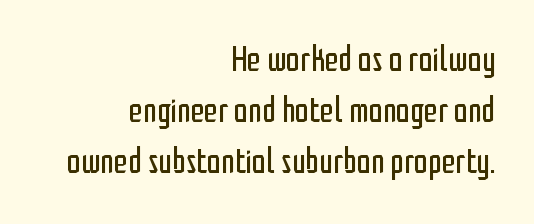
The image shows 35 px regular-weight, condensed sans-serif type, upright; set right-aligned, normal line spacing (1.46x), normal letter spacing, not underlined; low stroke contrast and a medium x-height.
